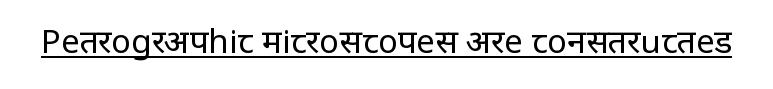
The image shows 33 px regular-weight, condensed sans-serif type, upright; set normal letter spacing, underlined; low stroke contrast and a large x-height.
